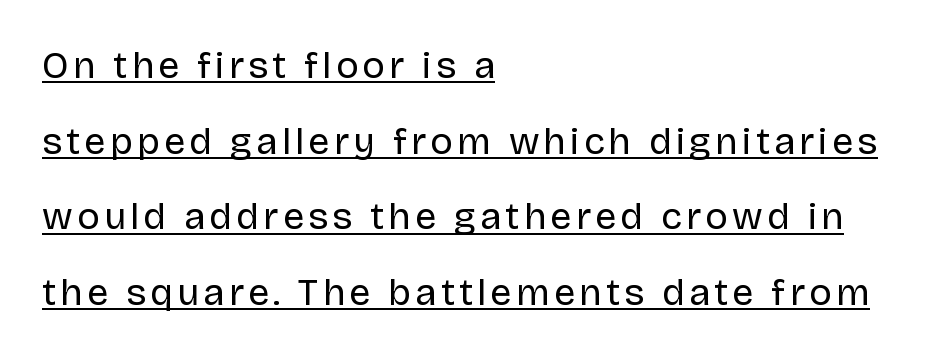
Q: Is the text bold? A: No.
Q: Is the text italic (slanted)? A: No, it is upright.
Q: Is the typeface a serif or a sans-serif typeface? A: Sans-serif.
Q: Is the text underlined? A: Yes.
Q: How is the paragraph aligned? A: Left-aligned.
Q: Is the spacing between lines tight, normal or loose? A: Loose.
Q: Width (condensed, normal, or wide)? A: Normal.
Q: Stroke contrast? A: Low.
Q: x-height? A: Large.
Q: Monospaced? A: No.
